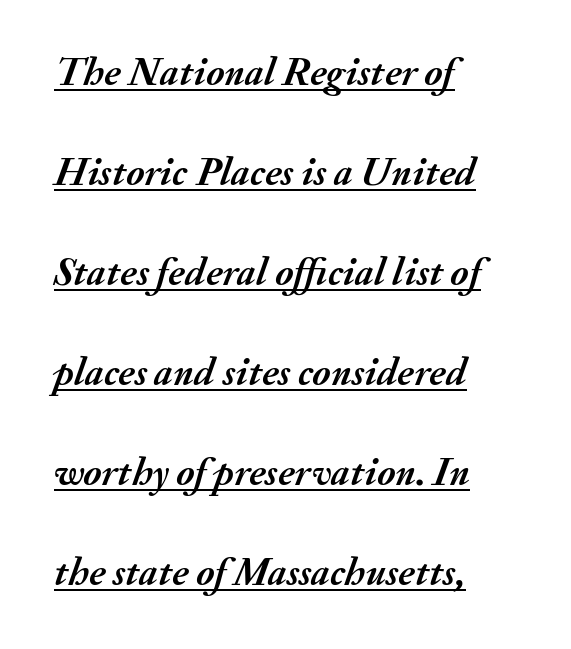
Every word sits above its own underline. The horizontal fit of the characters is conventional and even. This is oblique type, the kind used for emphasis or titles. These lines are set flush left with a ragged right edge. Quick note: interline space is abundant. Strokes here are thick enough to call this a true bold.
